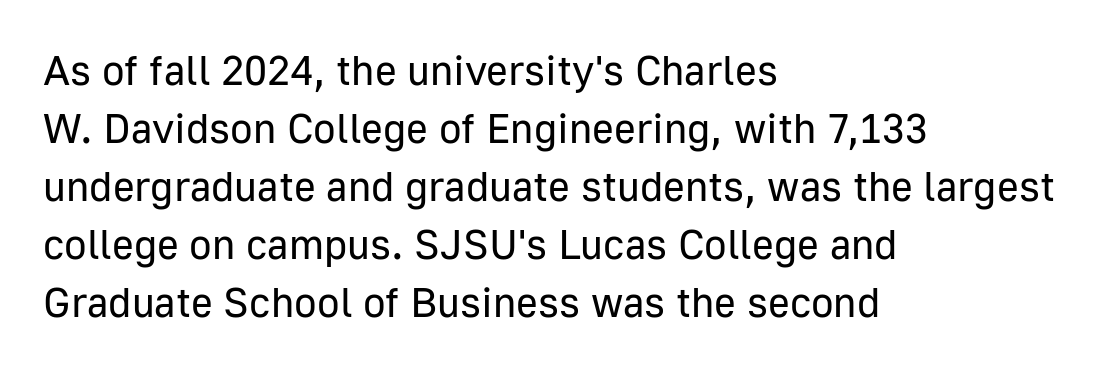
Q: Is the text bold? A: No.
Q: Is the text italic (slanted)? A: No, it is upright.
Q: Is the typeface a serif or a sans-serif typeface? A: Sans-serif.
Q: Is the text underlined? A: No.
Q: How is the paragraph aligned? A: Left-aligned.
Q: Is the spacing between letters normal or unusually wide? A: Normal.
Q: Is the spacing between lines tight, normal or loose? A: Normal.
Q: Width (condensed, normal, or wide)? A: Normal.
Q: Stroke contrast? A: Low.
Q: x-height? A: Medium.
Q: Monospaced? A: No.
